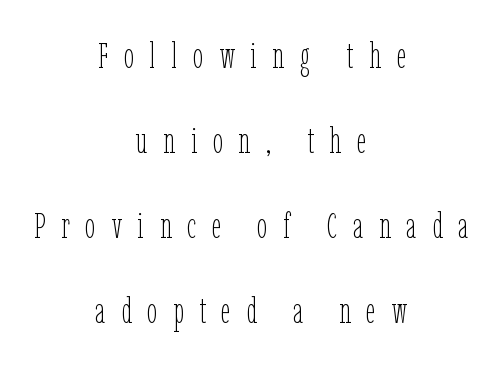
Airy leading. The rendering uses natural spacing where letterforms have individual widths. Weight: not bold — regular or lighter. Look at the tracking — it's clearly loosened, letters drifting apart. One-word summary of the alignment: center. Posture: vertical.
